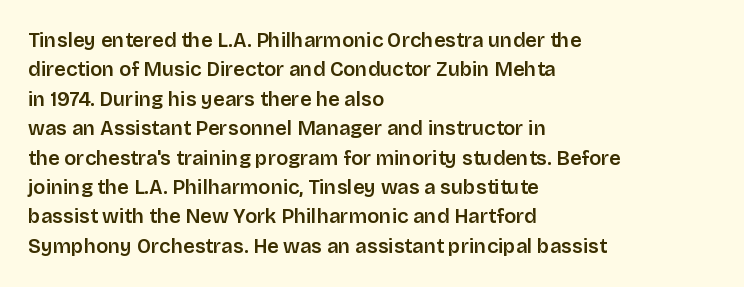
The image shows 20 px text type, upright; set left-aligned, normal line spacing (1.47x), normal letter spacing, not underlined.
